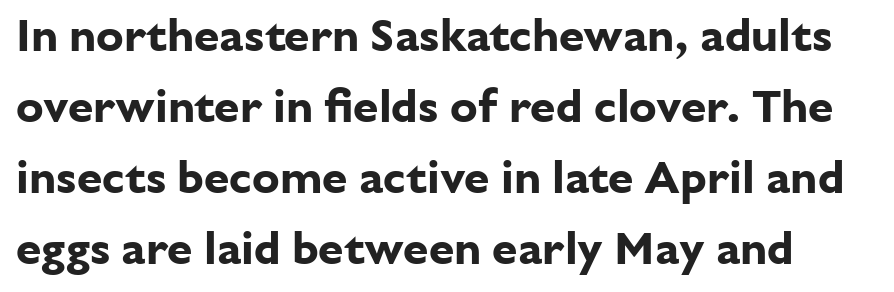
{"serif": "no", "italic": "no", "bold": "yes", "weight": "bold", "width": "normal", "stroke_contrast": "low", "x_height": "medium", "monospaced": "no", "underline": "no", "line_spacing": "normal", "line_spacing_ratio": 1.54, "letter_spacing": "normal", "letter_spacing_em": 0.0, "glyph_px": 46}
